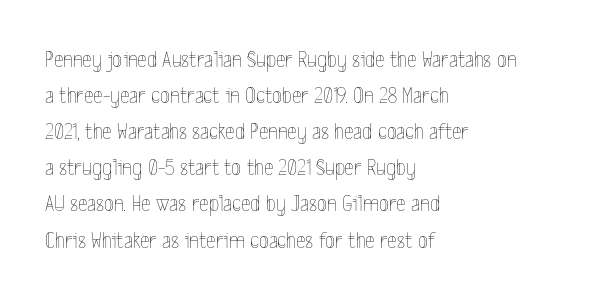
{"italic": "no", "bold": "no", "underline": "no", "align": "left", "line_spacing": "normal", "line_spacing_ratio": 1.57, "letter_spacing": "normal", "letter_spacing_em": 0.0, "glyph_px": 23}
